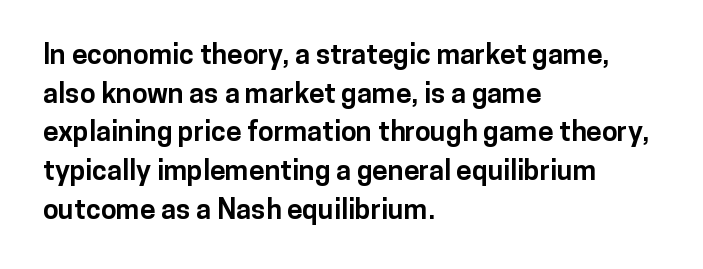
The image shows 28 px bold sans-serif type, upright; set left-aligned, normal line spacing (1.38x), normal letter spacing, not underlined; low stroke contrast and a medium x-height.
